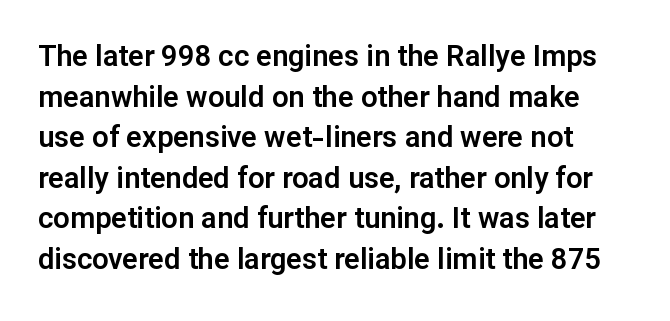
The image shows 29 px sans-serif type, upright; set normal line spacing (1.4x), normal letter spacing, not underlined; low stroke contrast and a medium x-height.
